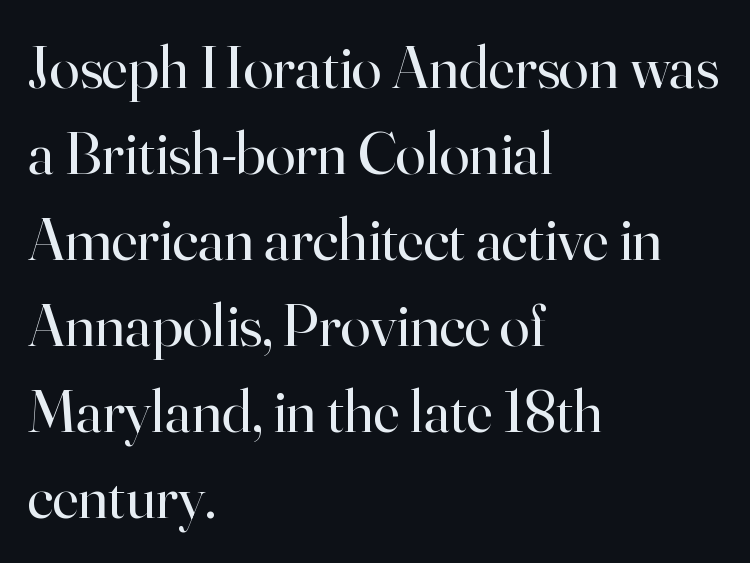
Underline: absent. These lines keep a tight, regular rhythm from letter to letter. The rendering uses natural spacing where letterforms have individual widths. Counters stay open thanks to moderate or lighter strokes.
